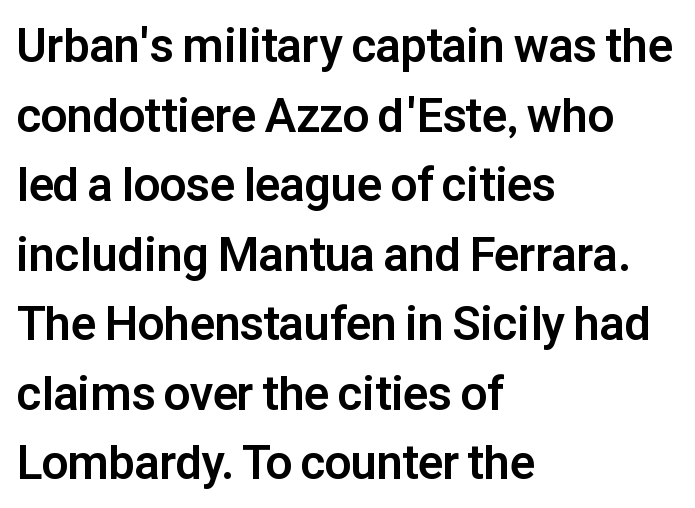
This sample uses a sans-serif face. Unlike italic type, these characters show no tilt at all. There is no visible air inserted between adjacent glyphs. Words float on clear page, feet unadorned. Strokes here are thick enough to call this a true bold.
